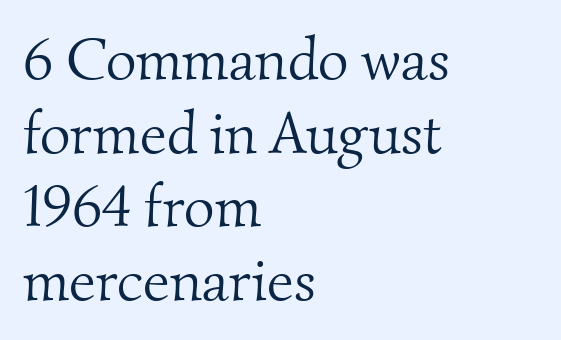
Q: Is the text bold? A: No.
Q: Is the typeface a serif or a sans-serif typeface? A: Serif.
Q: Is the text underlined? A: No.
Q: How is the paragraph aligned? A: Left-aligned.
Q: Is the spacing between letters normal or unusually wide? A: Normal.
Q: Is the spacing between lines tight, normal or loose? A: Normal.
Q: Width (condensed, normal, or wide)? A: Normal.
Q: Stroke contrast? A: Medium.
Q: x-height? A: Small.
Q: Monospaced? A: No.
